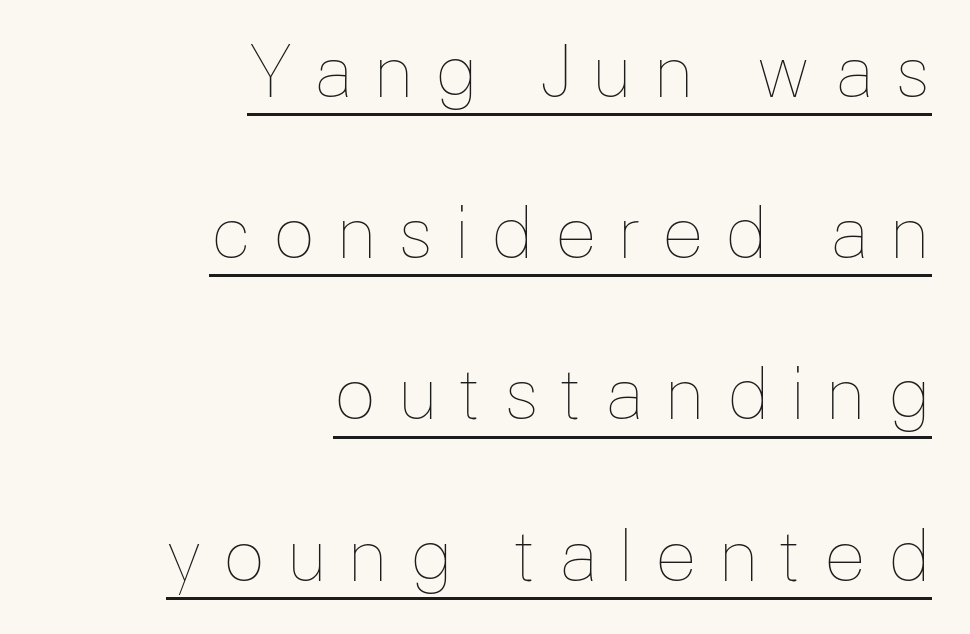
Do the characters align in a grid? No, the font is proportional. Summary of vertical rhythm: relaxed, with wide interline spacing. Glance below the letters and you will spot a drawn line. Between one letter and the next there's a generous, obvious gap. The letters stand upright; this is a roman face.
